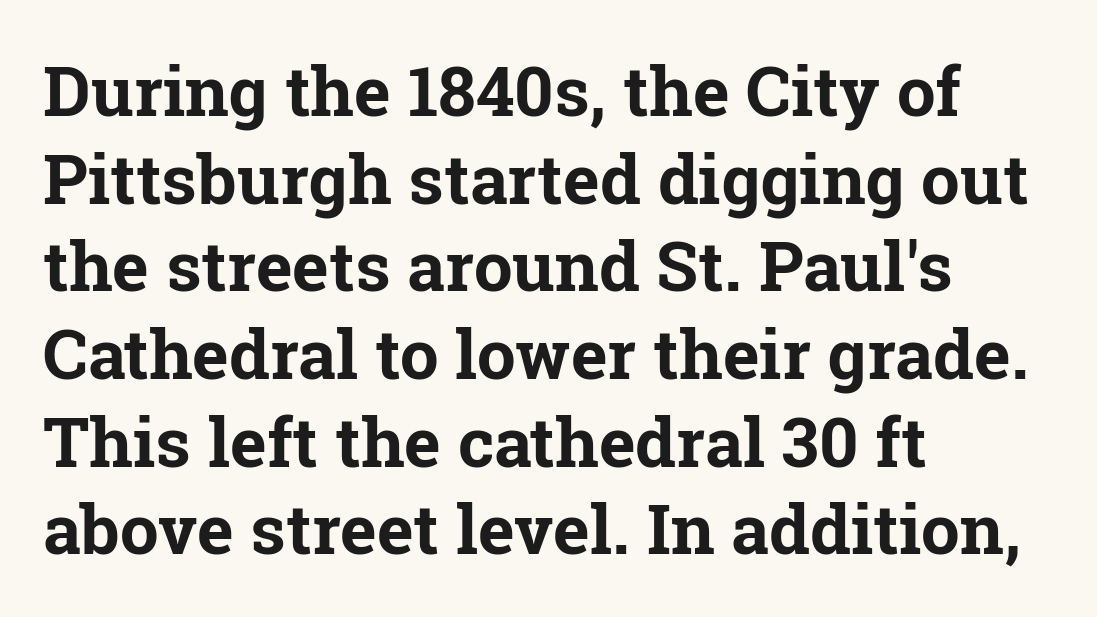
{"serif": "yes", "italic": "no", "bold": "yes", "weight": "bold", "width": "normal", "stroke_contrast": "low", "x_height": "medium", "monospaced": "no", "underline": "no", "align": "left", "line_spacing": "normal", "line_spacing_ratio": 1.27, "letter_spacing": "normal", "letter_spacing_em": 0.0, "glyph_px": 69}
